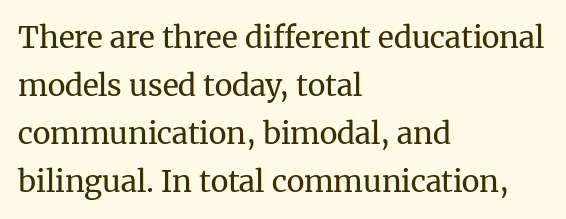
The passage shown is typeset with a serif family. Do the characters align in a grid? No, the font is proportional. Each line starts at the same left margin while the right side varies. If you drew a line through each stem, it would be perfectly vertical. Nothing unusual about the tracking: characters are spaced as the font intends. The baseline area is clear.
